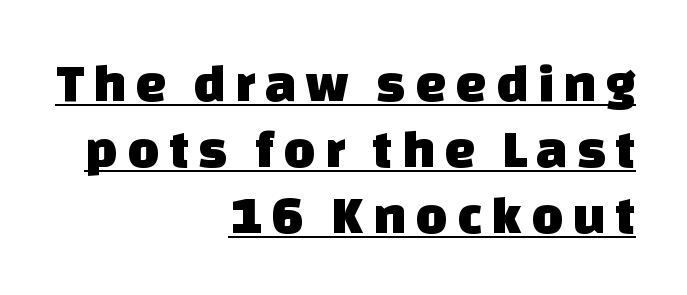
The image shows 55 px sans-serif type; set right-aligned, line spacing 1.2x, underlined; low stroke contrast and a large x-height.
